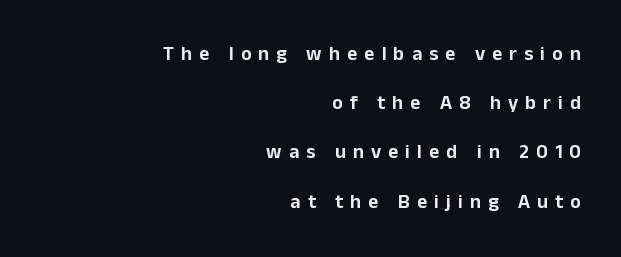
{"italic": "no", "underline": "no", "align": "right", "line_spacing": "loose", "line_spacing_ratio": 2.46, "letter_spacing": "wide", "letter_spacing_em": 0.35, "glyph_px": 20}
